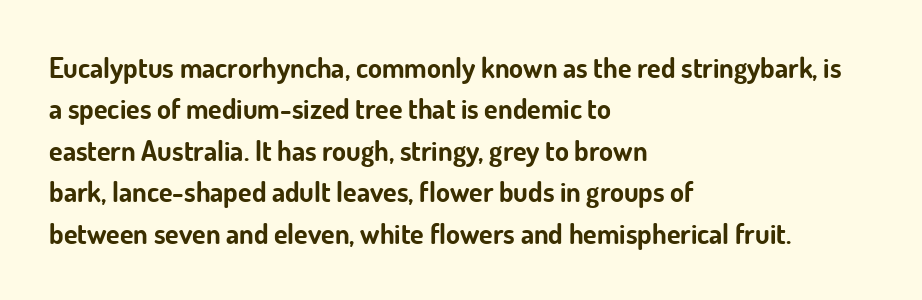
{"serif": "no", "italic": "no", "bold": "yes", "weight": "bold", "width": "normal", "stroke_contrast": "low", "x_height": "small", "monospaced": "no", "underline": "no", "align": "left", "line_spacing": "normal", "line_spacing_ratio": 1.48, "letter_spacing": "normal", "letter_spacing_em": 0.0, "glyph_px": 28}
